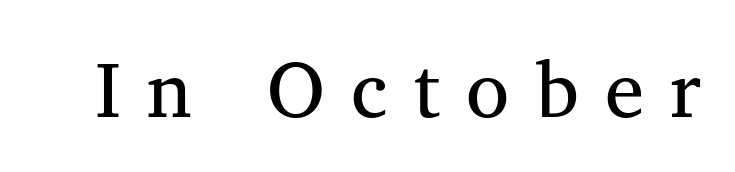
{"serif": "yes", "italic": "no", "bold": "no", "weight": "regular", "width": "normal", "stroke_contrast": "medium", "x_height": "medium", "monospaced": "no", "underline": "no", "letter_spacing": "wide", "letter_spacing_em": 0.33, "glyph_px": 79}
